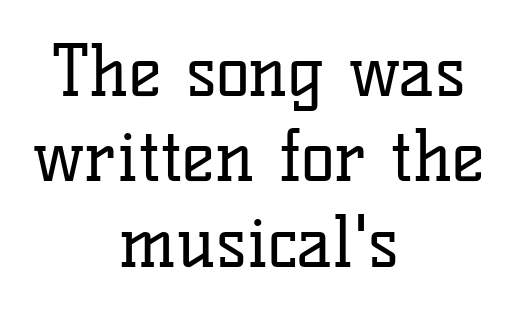
The image shows 70 px regular-weight serif type, upright; set centered, line spacing 1.22x, normal letter spacing, not underlined; low stroke contrast and a medium x-height.
